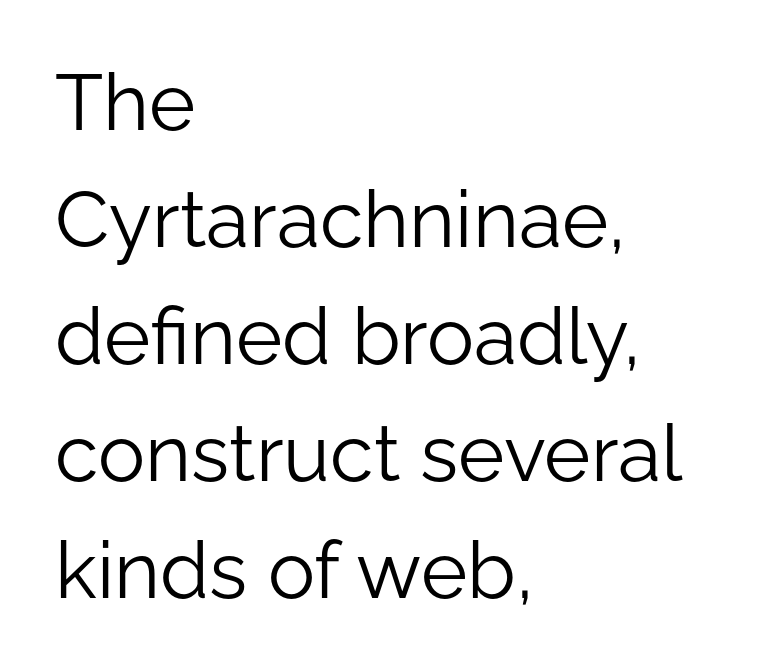
The image shows 79 px light sans-serif type, upright; set left-aligned, normal line spacing (1.48x), normal letter spacing, not underlined; low stroke contrast and a medium x-height.
